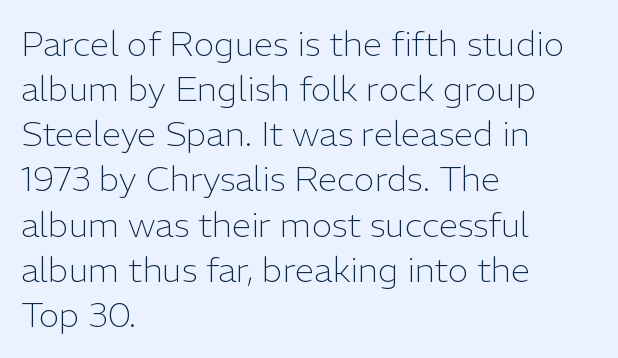
Q: Is the text bold? A: No.
Q: Is the text italic (slanted)? A: No, it is upright.
Q: Is the typeface a serif or a sans-serif typeface? A: Sans-serif.
Q: Is the text underlined? A: No.
Q: How is the paragraph aligned? A: Left-aligned.
Q: Is the spacing between letters normal or unusually wide? A: Normal.
Q: Is the spacing between lines tight, normal or loose? A: Normal.
Q: Width (condensed, normal, or wide)? A: Normal.
Q: Stroke contrast? A: Low.
Q: x-height? A: Medium.
Q: Monospaced? A: No.
